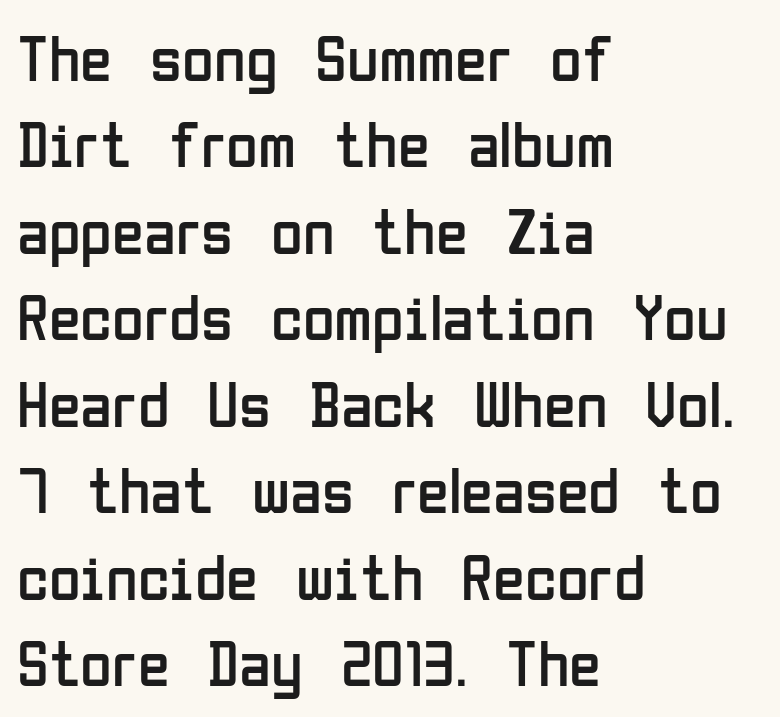
How are the letters spaced? Ordinarily, with no added tracking. In CSS terms this would be text-align: left. The typography opts for an upright posture over an oblique one. Vertical stems look standard width or narrower in stroke. The gap between lines stays unmarked. The face used here is a sans, in the tradition of grotesques and geometrics.
